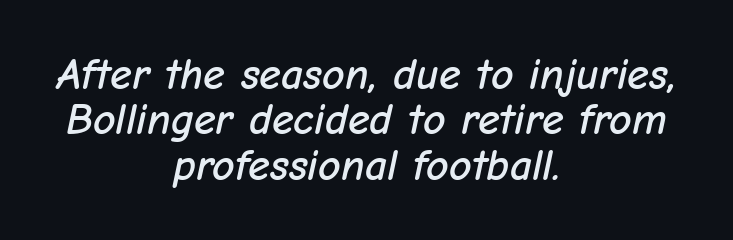
Q: Is the text italic (slanted)? A: Yes, it leans right by about 12 degrees.
Q: Is the text underlined? A: No.
Q: How is the paragraph aligned? A: Centered.
Q: Is the spacing between letters normal or unusually wide? A: Normal.
Q: Is the spacing between lines tight, normal or loose? A: Tight.
Q: Width (condensed, normal, or wide)? A: Normal.
Q: Stroke contrast? A: Low.
Q: x-height? A: Medium.
Q: Monospaced? A: No.
